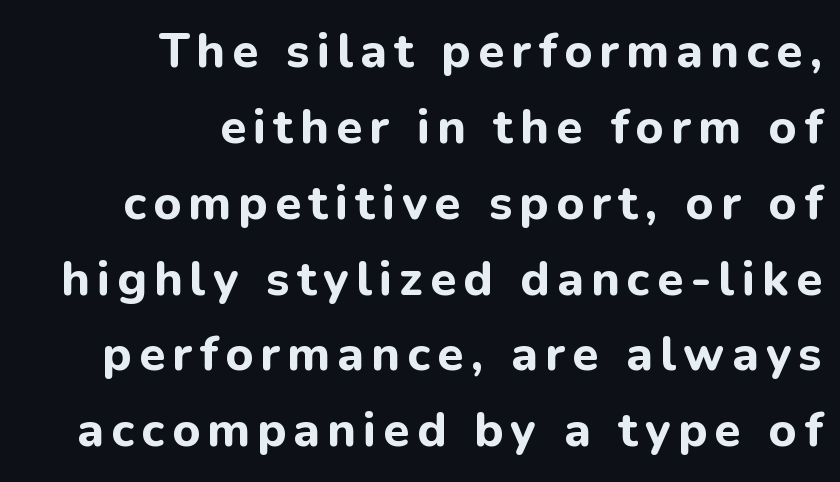
{"serif": "no", "italic": "no", "bold": "yes", "weight": "bold", "width": "normal", "stroke_contrast": "low", "x_height": "medium", "monospaced": "no", "underline": "no", "align": "right", "line_spacing": "normal", "line_spacing_ratio": 1.58, "glyph_px": 48}
